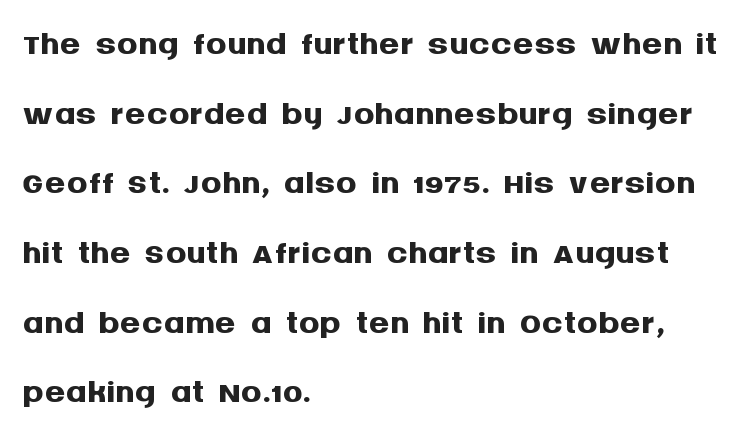
Q: Is the text bold? A: Yes.
Q: Is the text italic (slanted)? A: No, it is upright.
Q: Is the typeface a serif or a sans-serif typeface? A: Sans-serif.
Q: Is the text underlined? A: No.
Q: How is the paragraph aligned? A: Left-aligned.
Q: Is the spacing between letters normal or unusually wide? A: Normal.
Q: Is the spacing between lines tight, normal or loose? A: Normal.
Q: Width (condensed, normal, or wide)? A: Normal.
Q: Stroke contrast? A: Medium.
Q: x-height? A: Large.
Q: Monospaced? A: No.
